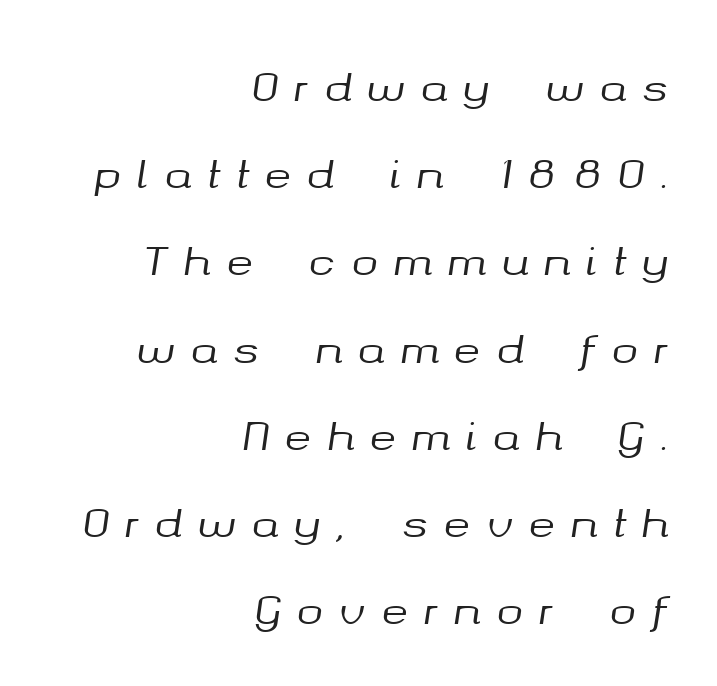
{"italic": "yes", "lean": "right", "slant_degrees": 8, "width": "normal", "stroke_contrast": "medium", "x_height": "medium", "monospaced": "no", "underline": "no", "align": "right", "line_spacing": "loose", "line_spacing_ratio": 2.18, "letter_spacing": "wide", "letter_spacing_em": 0.39, "glyph_px": 40}
